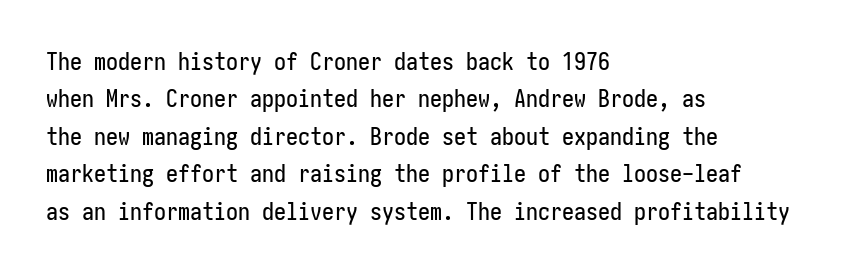
The image shows 24 px text type, upright; set left-aligned, normal line spacing (1.56x), normal letter spacing, not underlined.
